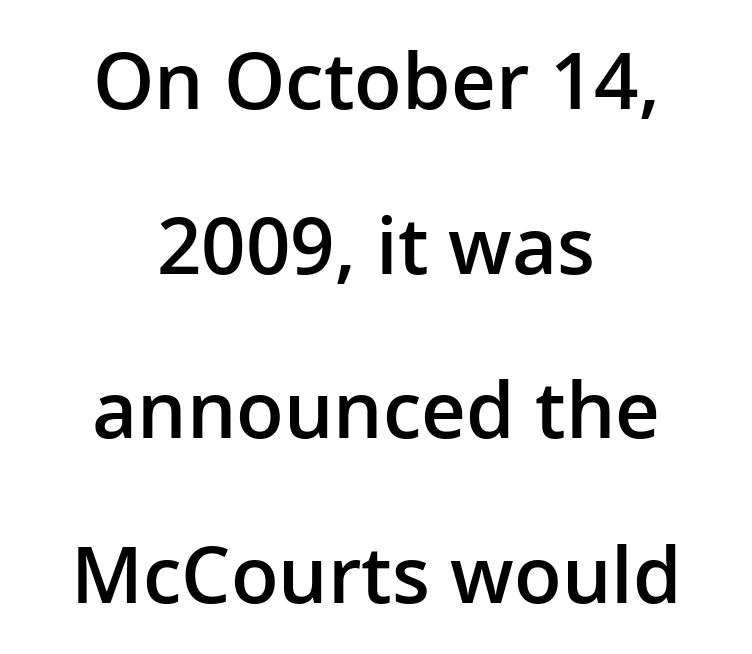
Q: Is the text bold? A: Semi-bold.
Q: Is the text italic (slanted)? A: No, it is upright.
Q: Is the typeface a serif or a sans-serif typeface? A: Sans-serif.
Q: Is the text underlined? A: No.
Q: How is the paragraph aligned? A: Centered.
Q: Is the spacing between letters normal or unusually wide? A: Normal.
Q: Is the spacing between lines tight, normal or loose? A: Loose.
Q: Width (condensed, normal, or wide)? A: Normal.
Q: Stroke contrast? A: Low.
Q: x-height? A: Medium.
Q: Monospaced? A: No.
